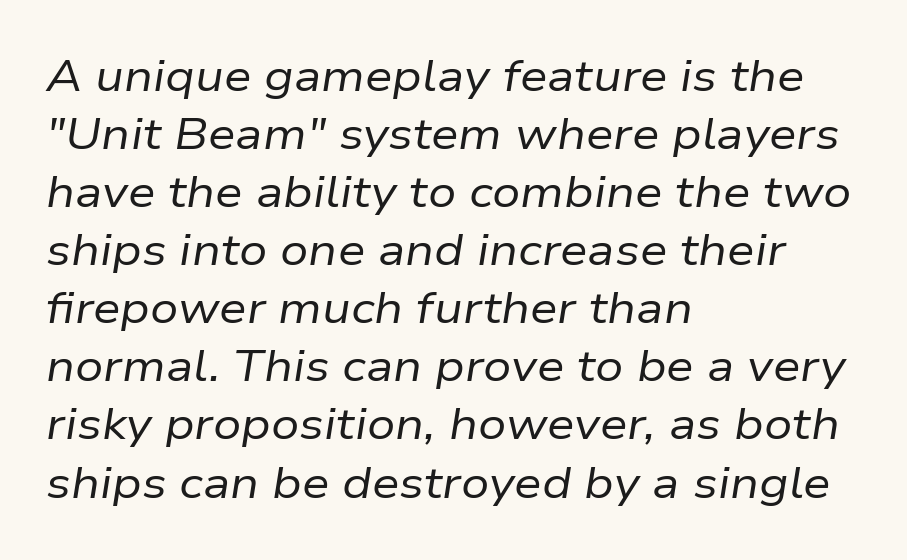
Casual observation: everything's shoved over to the left. Quick note: interline space is typical. It's the slanting kind of type. Is this a heavy cut? Hardly; it is regular or lighter. The gap between lines stays unmarked.
